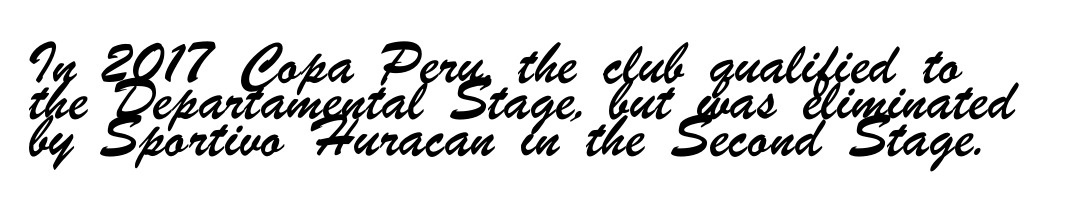
{"underline": "no", "line_spacing": "normal", "line_spacing_ratio": 1.4, "letter_spacing": "normal", "letter_spacing_em": 0.0, "glyph_px": 26}
